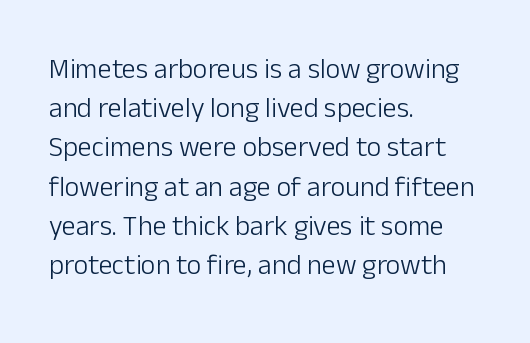
The image shows 28 px light sans-serif type, upright; set left-aligned, normal line spacing (1.4x), normal letter spacing, not underlined; low stroke contrast and a medium x-height.
